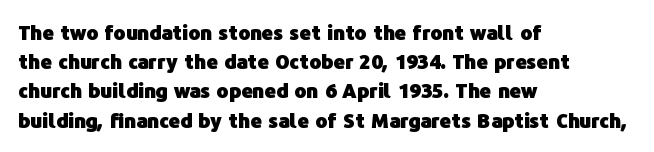
{"italic": "no", "bold": "yes", "underline": "no", "align": "left", "line_spacing": "normal", "line_spacing_ratio": 1.46, "letter_spacing": "normal", "letter_spacing_em": 0.0, "glyph_px": 20}
